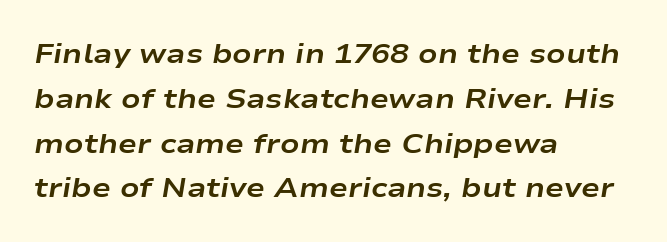
Q: Is the text bold? A: Yes.
Q: Is the text italic (slanted)? A: Yes, it leans right by about 9 degrees.
Q: Is the text underlined? A: No.
Q: How is the paragraph aligned? A: Left-aligned.
Q: Is the spacing between letters normal or unusually wide? A: Normal.
Q: Is the spacing between lines tight, normal or loose? A: Normal.
Q: Width (condensed, normal, or wide)? A: Wide.
Q: Stroke contrast? A: Low.
Q: x-height? A: Medium.
Q: Monospaced? A: No.
